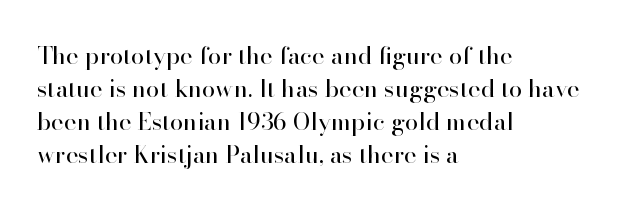
Q: Is the text bold? A: No.
Q: Is the text italic (slanted)? A: No, it is upright.
Q: Is the text underlined? A: No.
Q: How is the paragraph aligned? A: Left-aligned.
Q: Is the spacing between letters normal or unusually wide? A: Normal.
Q: Is the spacing between lines tight, normal or loose? A: Normal.
